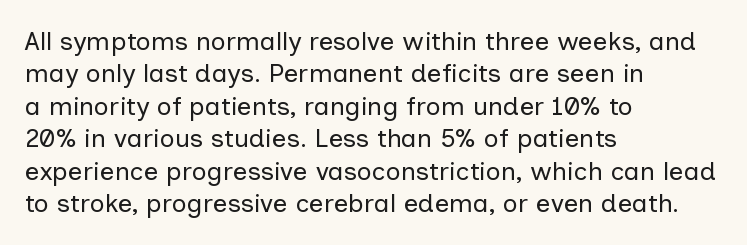
{"italic": "no", "bold": "no", "underline": "no", "align": "left", "line_spacing": "normal", "line_spacing_ratio": 1.25, "letter_spacing": "normal", "letter_spacing_em": 0.0, "glyph_px": 26}
